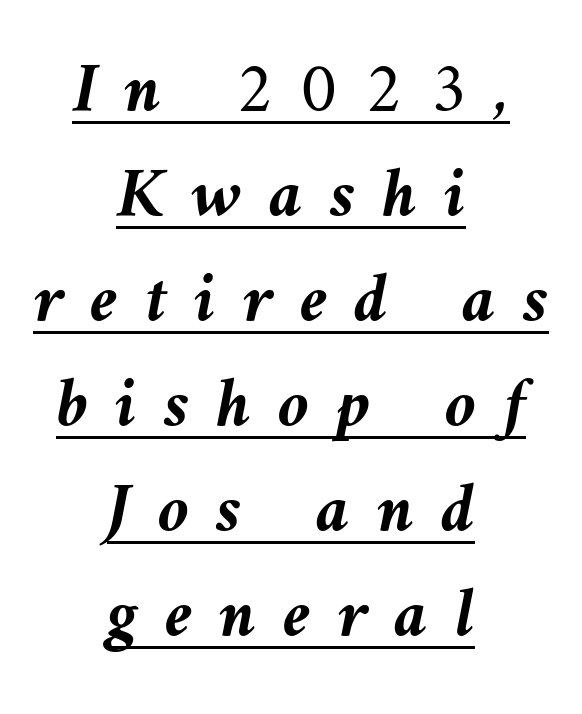
The image shows 71 px semibold type, italic (leaning left); set centered, normal line spacing (1.48x), unusually wide letter spacing (+0.38 em), underlined; medium stroke contrast and a medium x-height.
